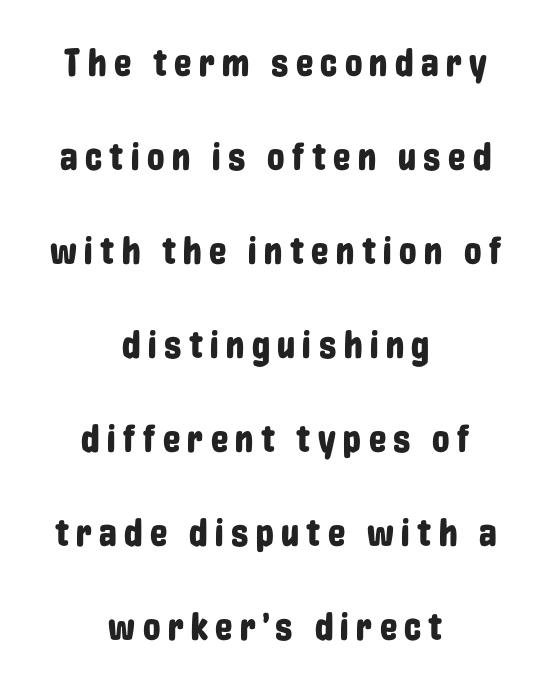
Q: Is the text italic (slanted)? A: No, it is upright.
Q: Is the typeface a serif or a sans-serif typeface? A: Sans-serif.
Q: Is the text underlined? A: No.
Q: How is the paragraph aligned? A: Centered.
Q: Is the spacing between lines tight, normal or loose? A: Loose.
Q: Width (condensed, normal, or wide)? A: Condensed.
Q: Stroke contrast? A: Low.
Q: x-height? A: Medium.
Q: Monospaced? A: No.
